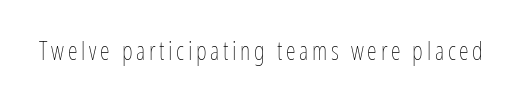
The type sits square on the baseline with zero lean. The strip under each line holds only bare page. Stroke thickness stays within the range of a standard reading face or lighter.
